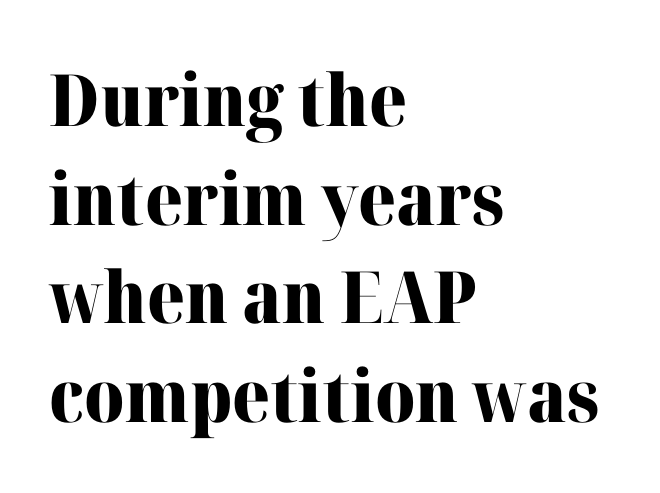
{"serif": "yes", "italic": "no", "bold": "yes", "weight": "heavy", "width": "normal", "stroke_contrast": "high", "x_height": "medium", "monospaced": "no", "underline": "no", "align": "left", "line_spacing": "normal", "line_spacing_ratio": 1.37, "letter_spacing": "normal", "letter_spacing_em": 0.0, "glyph_px": 72}
